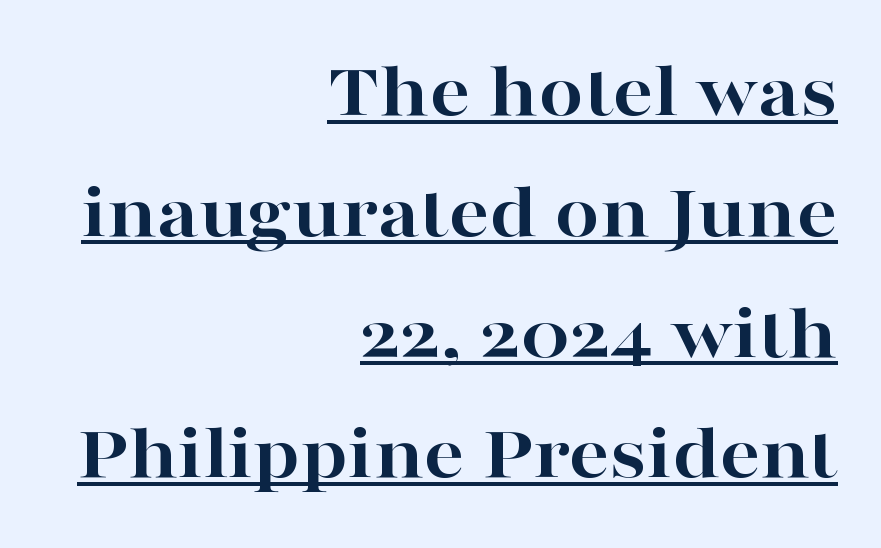
The image shows 80 px bold, wide serif type, upright; set right-aligned, normal line spacing (1.51x), normal letter spacing, underlined; high stroke contrast and a medium x-height.
